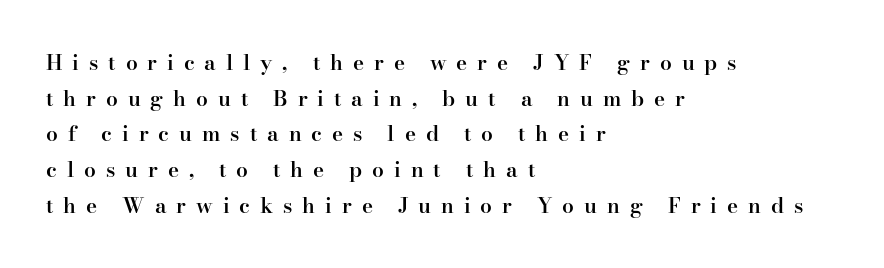
Q: Is the text bold? A: Semi-bold.
Q: Is the text italic (slanted)? A: No, it is upright.
Q: Is the text underlined? A: No.
Q: How is the paragraph aligned? A: Left-aligned.
Q: Is the spacing between letters normal or unusually wide? A: Unusually wide.
Q: Is the spacing between lines tight, normal or loose? A: Normal.
